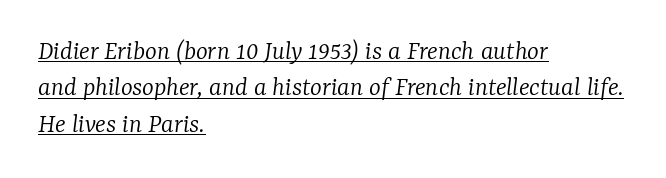
Compared with a centered layout, this one pins lines to the left instead. The glyphs look as if they've been sheared to an angle. Evenly set lines give the paragraph a standard silhouette. Varying glyph widths throughout — classic text-font behaviour. Caption: face not bold, strokes unweighted.
